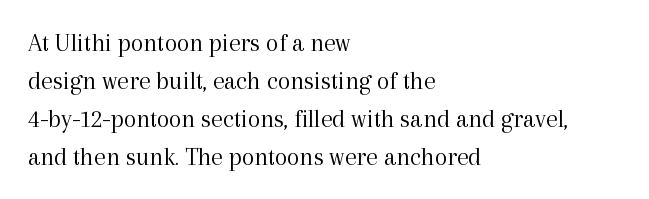
The image shows 26 px text type, upright; set left-aligned, normal line spacing (1.46x), normal letter spacing, not underlined.
